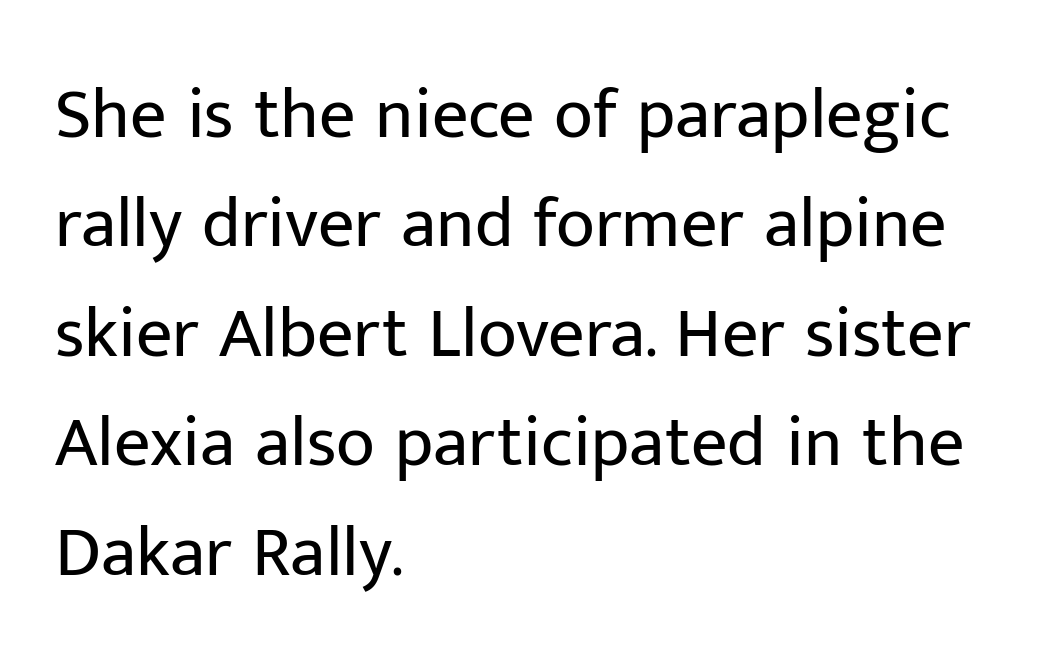
{"serif": "no", "italic": "no", "bold": "no", "weight": "regular", "width": "normal", "stroke_contrast": "low", "x_height": "medium", "monospaced": "no", "underline": "no", "align": "left", "line_spacing": "normal", "line_spacing_ratio": 1.52, "letter_spacing": "normal", "letter_spacing_em": 0.0, "glyph_px": 72}
